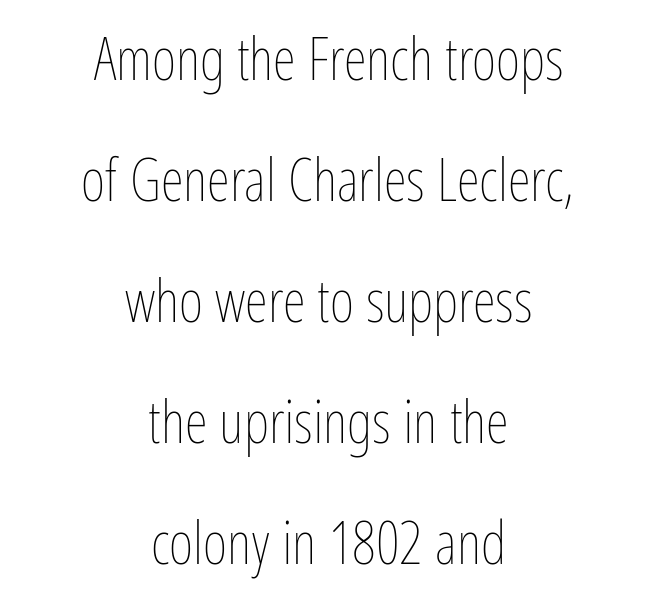
Q: Is the text bold? A: No.
Q: Is the text italic (slanted)? A: No, it is upright.
Q: Is the text underlined? A: No.
Q: How is the paragraph aligned? A: Centered.
Q: Is the spacing between letters normal or unusually wide? A: Normal.
Q: Is the spacing between lines tight, normal or loose? A: Loose.
Q: Width (condensed, normal, or wide)? A: Condensed.
Q: Stroke contrast? A: Low.
Q: x-height? A: Medium.
Q: Monospaced? A: No.
